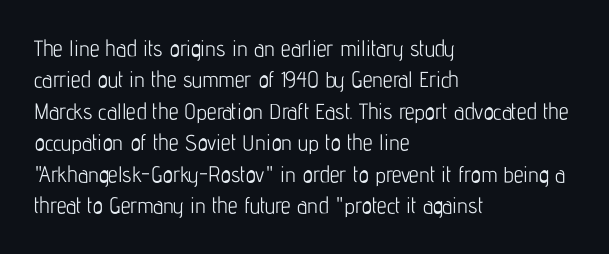
The image shows 22 px text type, upright; set left-aligned, normal line spacing (1.43x), normal letter spacing, not underlined.
